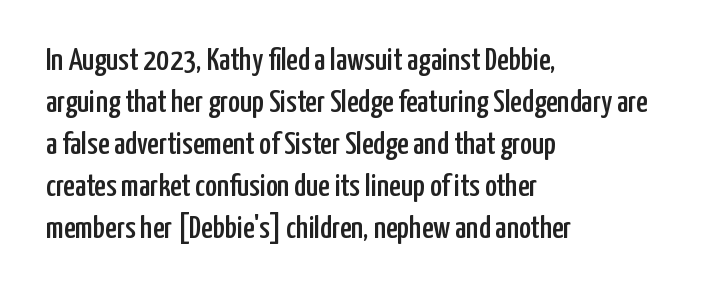
{"serif": "no", "italic": "no", "width": "condensed", "stroke_contrast": "low", "x_height": "medium", "monospaced": "no", "underline": "no", "align": "left", "line_spacing": "normal", "line_spacing_ratio": 1.31, "letter_spacing": "normal", "letter_spacing_em": 0.0, "glyph_px": 32}
